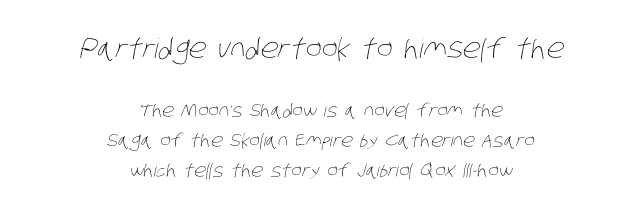
Rule under the text: the space is simply empty. The rows are spaced the way most documents space them. The initial chunk of copy outweighs the following chunk in type size. The cut favours lightness, reaching ordinary text weight at its darkest.
